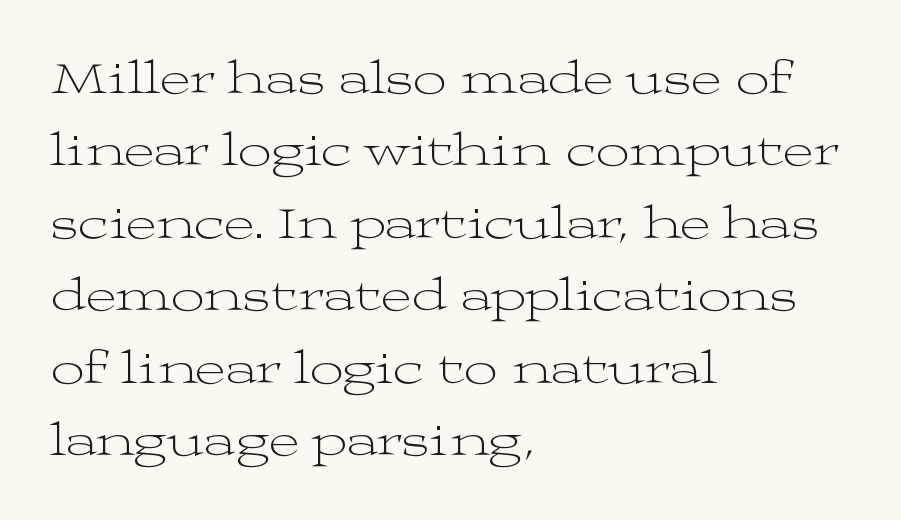
Q: Is the text bold? A: No.
Q: Is the text italic (slanted)? A: No, it is upright.
Q: Is the typeface a serif or a sans-serif typeface? A: Serif.
Q: Is the text underlined? A: No.
Q: How is the paragraph aligned? A: Left-aligned.
Q: Is the spacing between letters normal or unusually wide? A: Normal.
Q: Is the spacing between lines tight, normal or loose? A: Normal.
Q: Width (condensed, normal, or wide)? A: Wide.
Q: Stroke contrast? A: Medium.
Q: x-height? A: Medium.
Q: Monospaced? A: No.
